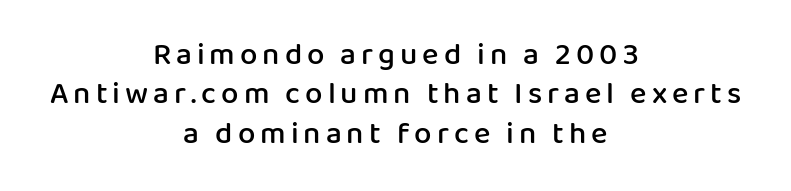
Q: Is the text bold? A: Semi-bold.
Q: Is the text italic (slanted)? A: No, it is upright.
Q: Is the typeface a serif or a sans-serif typeface? A: Sans-serif.
Q: Is the text underlined? A: No.
Q: How is the paragraph aligned? A: Centered.
Q: Is the spacing between lines tight, normal or loose? A: Normal.
Q: Width (condensed, normal, or wide)? A: Normal.
Q: Stroke contrast? A: Low.
Q: x-height? A: Medium.
Q: Monospaced? A: No.
